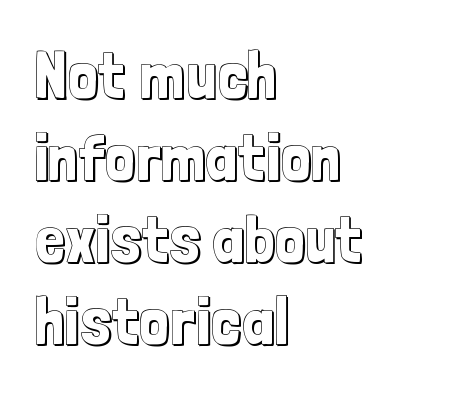
The image shows 66 px condensed type, upright; set left-aligned, line spacing 1.24x, normal letter spacing, not underlined; a medium x-height.
